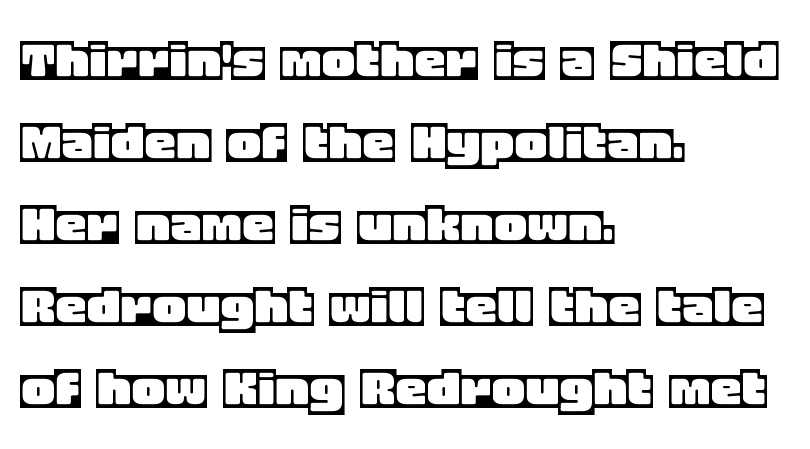
The image shows 64 px text type, upright; set left-aligned, normal line spacing (1.28x), normal letter spacing, not underlined; a large x-height.
